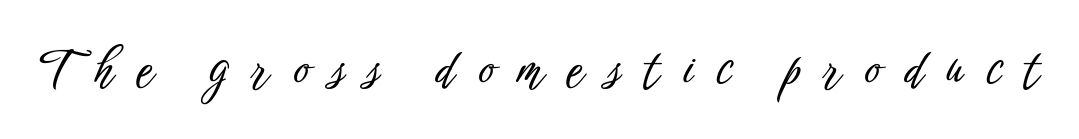
The image shows 47 px condensed sans-serif type; set unusually wide letter spacing (+0.5 em), not underlined; low stroke contrast and a medium x-height.
